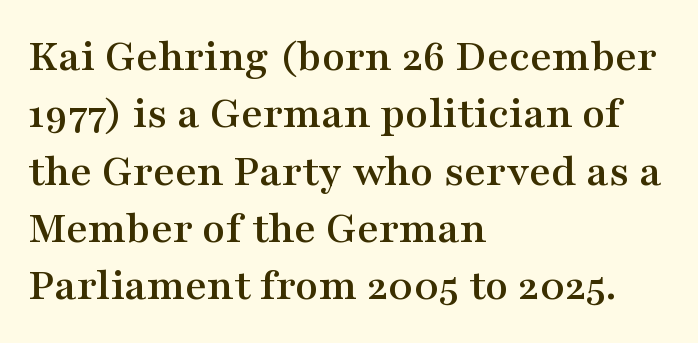
{"serif": "yes", "italic": "no", "width": "wide", "stroke_contrast": "medium", "x_height": "medium", "monospaced": "no", "underline": "no", "align": "left", "line_spacing_ratio": 1.22, "letter_spacing": "normal", "letter_spacing_em": 0.0, "glyph_px": 47}
